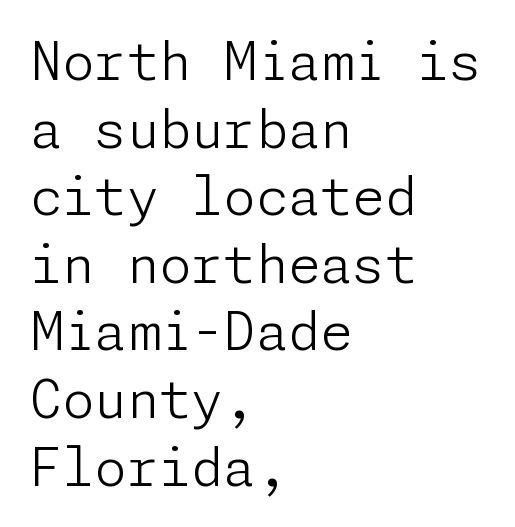
{"serif": "no", "italic": "no", "bold": "no", "weight": "light", "width": "normal", "stroke_contrast": "low", "x_height": "medium", "underline": "no", "align": "left", "line_spacing": "normal", "line_spacing_ratio": 1.3, "letter_spacing": "normal", "letter_spacing_em": 0.0, "glyph_px": 52}
